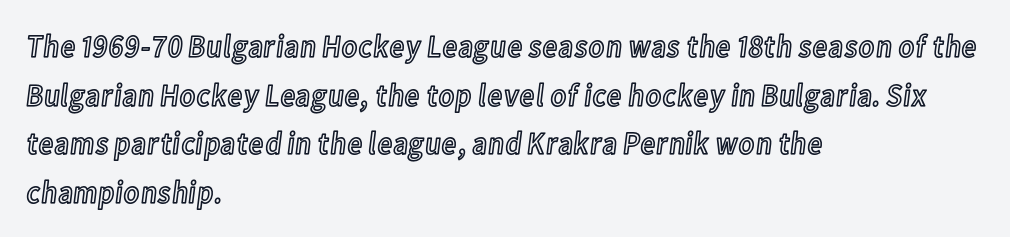
Successive baselines arrive at the customary interval. Varying glyph widths throughout — classic text-font behaviour. Does the copy run flush right? No — it runs flush left. The glyphs are unaccompanied by any horizontal stroke below them. The rendering keeps characters at their native spacing.
